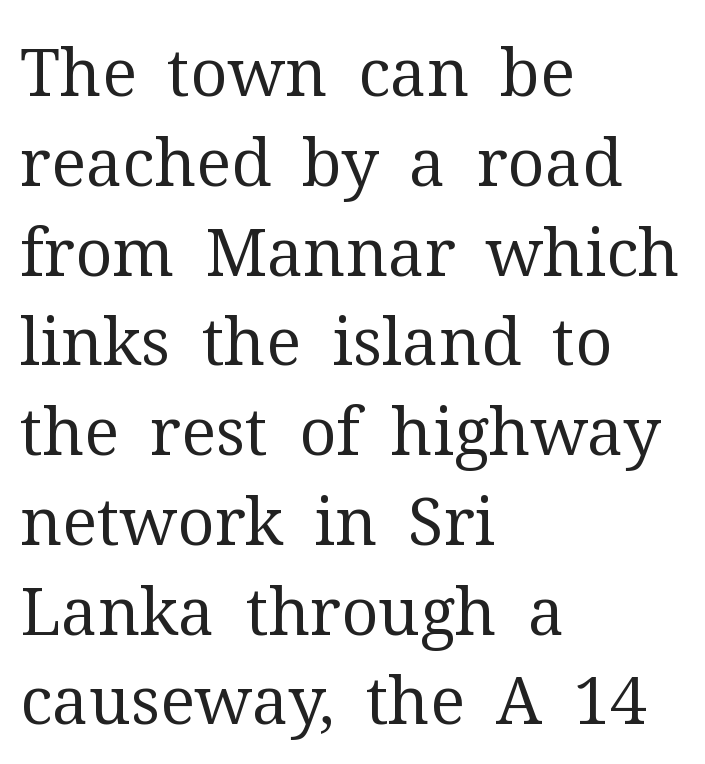
No heavy texture on the line: the type isn't bold. Proportional: the letters do not fall into vertical columns. These lines were composed using upright roman letters. The designer went with a serif here, giving each stem small feet. Does extra space separate the letters? No, they use regular spacing.
